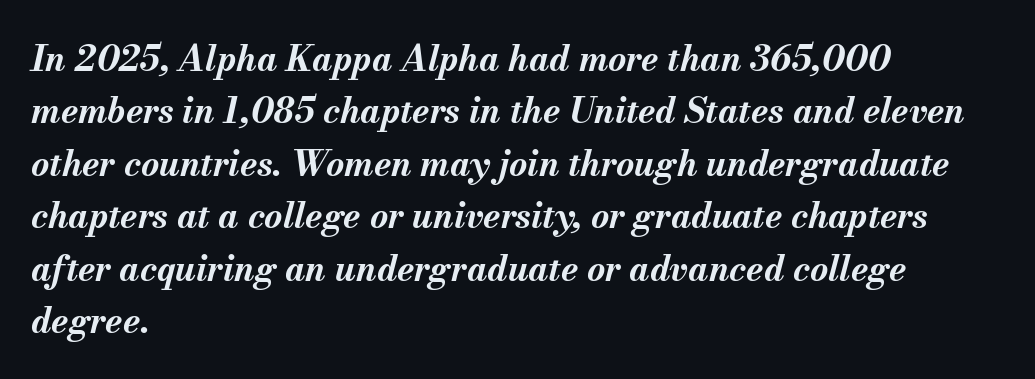
{"italic": "yes", "lean": "right", "slant_degrees": 13, "bold": "yes", "weight": "bold", "width": "normal", "stroke_contrast": "medium", "x_height": "small", "monospaced": "no", "underline": "no", "align": "left", "line_spacing": "normal", "line_spacing_ratio": 1.5, "letter_spacing": "normal", "letter_spacing_em": 0.0, "glyph_px": 35}
